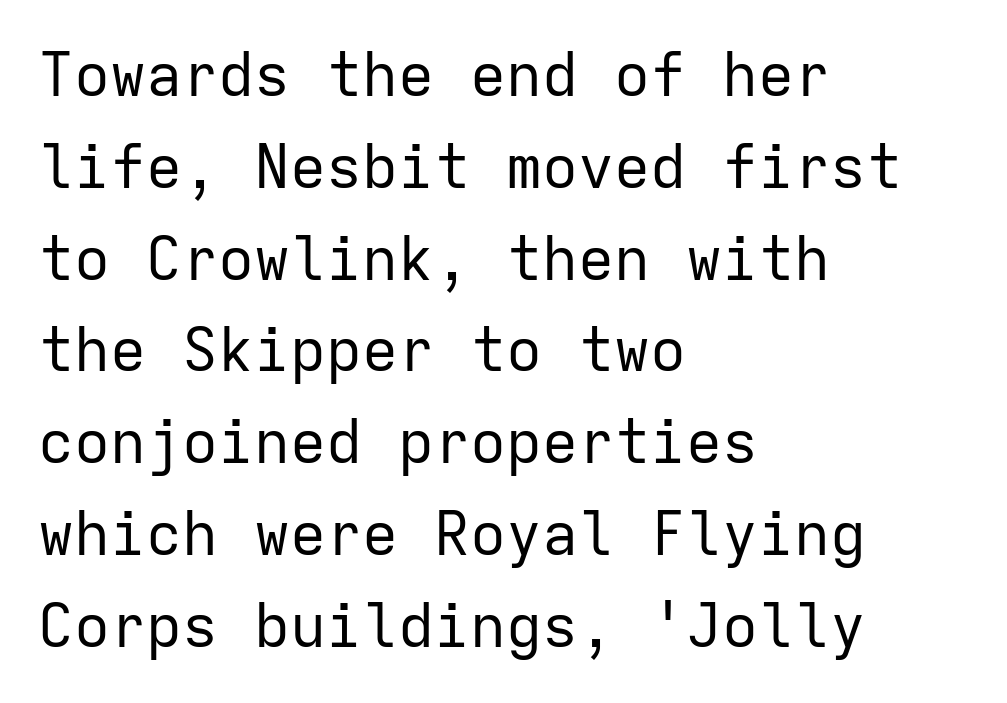
Q: Is the text bold? A: No.
Q: Is the text italic (slanted)? A: No, it is upright.
Q: Is the typeface a serif or a sans-serif typeface? A: Sans-serif.
Q: Is the text underlined? A: No.
Q: How is the paragraph aligned? A: Left-aligned.
Q: Is the spacing between letters normal or unusually wide? A: Normal.
Q: Is the spacing between lines tight, normal or loose? A: Normal.
Q: Width (condensed, normal, or wide)? A: Normal.
Q: Stroke contrast? A: Low.
Q: x-height? A: Medium.
Q: Monospaced? A: Yes.
